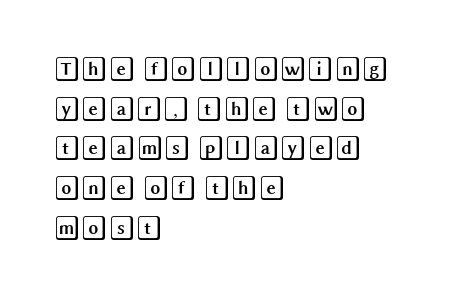
Words appear dense and cohesive because spacing is normal. Italic? Not at all — the glyphs are vertical. Horizontally, the lines are justified to the leading edge only. Leading matches the norm, producing a regular column. Each row of text sits above clean, open space.
